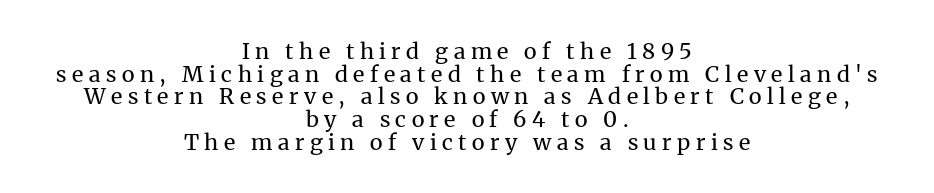
{"italic": "no", "bold": "no", "underline": "no", "align": "center", "line_spacing": "tight", "line_spacing_ratio": 1.03, "letter_spacing": "wide", "letter_spacing_em": 0.25, "glyph_px": 22}
